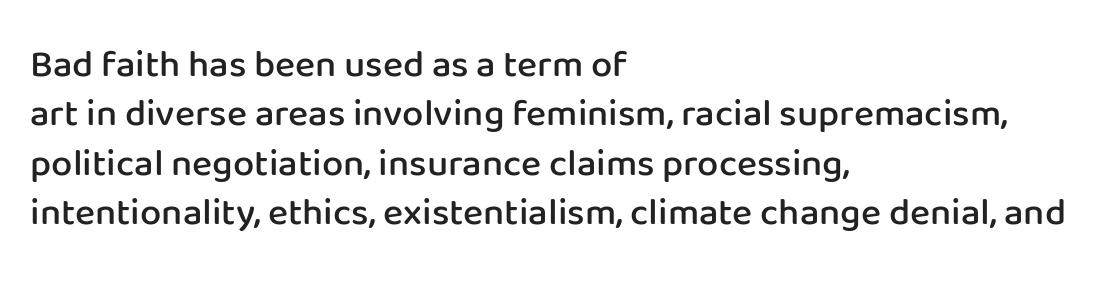
{"serif": "no", "italic": "no", "bold": "semi", "weight": "semibold", "width": "normal", "stroke_contrast": "low", "x_height": "medium", "monospaced": "no", "underline": "no", "align": "left", "line_spacing": "normal", "line_spacing_ratio": 1.3, "letter_spacing": "normal", "letter_spacing_em": 0.0, "glyph_px": 38}
